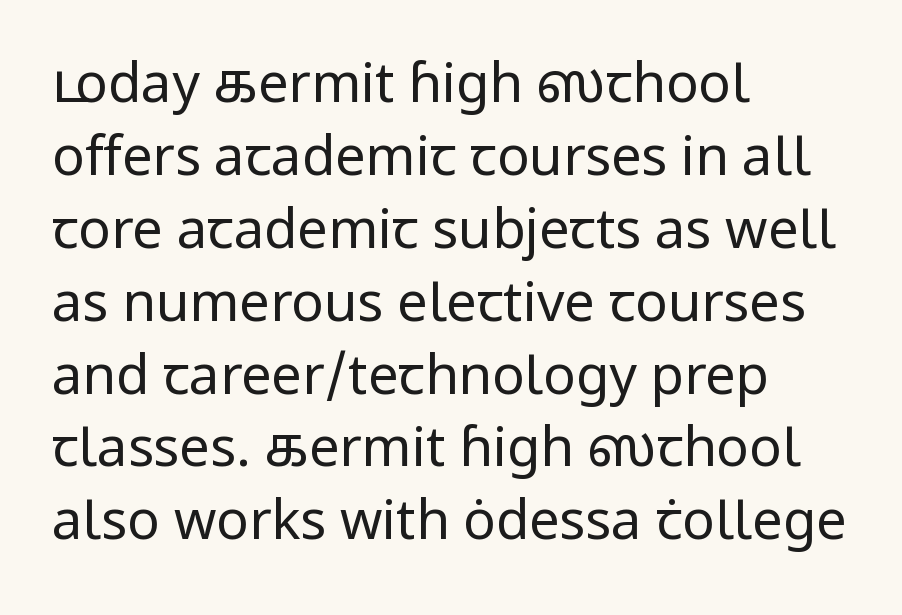
The image shows 54 px regular-weight sans-serif type, upright; set left-aligned, normal line spacing (1.35x), normal letter spacing, not underlined; low stroke contrast and a medium x-height.
